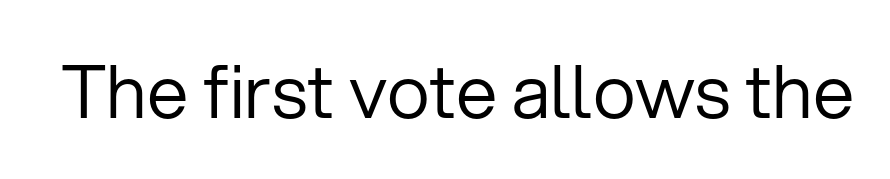
Q: Is the text bold? A: No.
Q: Is the text italic (slanted)? A: No, it is upright.
Q: Is the typeface a serif or a sans-serif typeface? A: Sans-serif.
Q: Is the text underlined? A: No.
Q: Is the spacing between letters normal or unusually wide? A: Normal.
Q: Width (condensed, normal, or wide)? A: Normal.
Q: Stroke contrast? A: Low.
Q: x-height? A: Medium.
Q: Monospaced? A: No.
